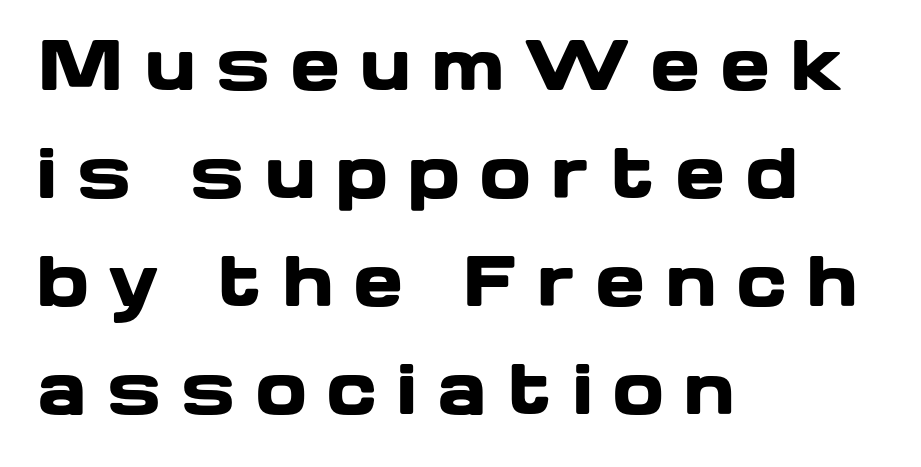
Rendered with straight, roman letterforms. In terms of letterspacing, this is a distinctly airy, spread setting. Proportional: the letters do not fall into vertical columns. The font is running at its bold setting.
